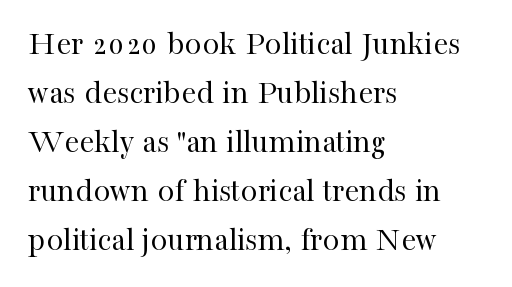
Notice how the stems are strictly vertical — no italics here. Does the copy run flush right? No — it runs flush left. Do the characters align in a grid? No, the font is proportional. There is no visible air inserted between adjacent glyphs. Classification — serif.
